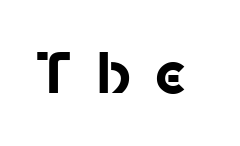
Q: Is the text bold? A: Yes.
Q: Is the text italic (slanted)? A: No, it is upright.
Q: Is the typeface a serif or a sans-serif typeface? A: Sans-serif.
Q: Is the text underlined? A: No.
Q: Is the spacing between letters normal or unusually wide? A: Unusually wide.
Q: Width (condensed, normal, or wide)? A: Normal.
Q: Stroke contrast? A: Low.
Q: x-height? A: Medium.
Q: Monospaced? A: No.
